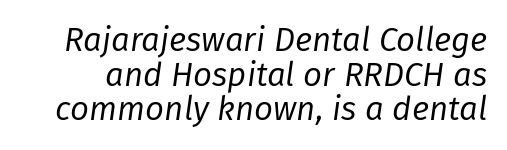
The image shows 33 px regular-weight type, italic (leaning right); set tight line spacing (1.05x), normal letter spacing, not underlined; low stroke contrast and a medium x-height.
